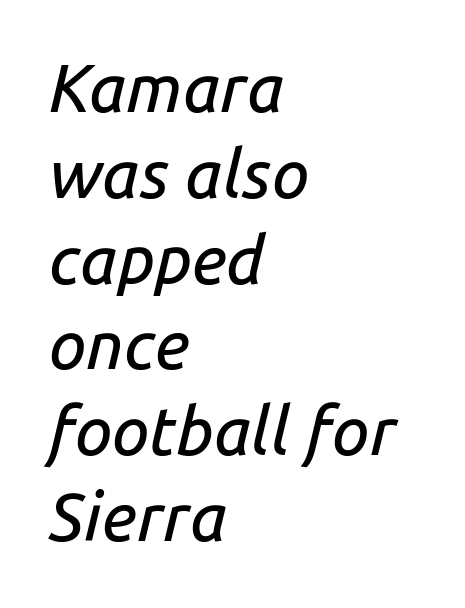
Q: Is the text italic (slanted)? A: Yes, it leans right by about 14 degrees.
Q: Is the text underlined? A: No.
Q: How is the paragraph aligned? A: Left-aligned.
Q: Is the spacing between letters normal or unusually wide? A: Normal.
Q: Is the spacing between lines tight, normal or loose? A: Normal.
Q: Width (condensed, normal, or wide)? A: Normal.
Q: Stroke contrast? A: Low.
Q: x-height? A: Medium.
Q: Monospaced? A: No.
